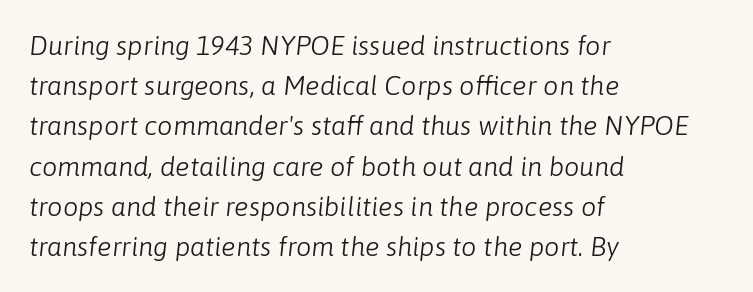
{"italic": "yes", "lean": "right", "slant_degrees": 6, "bold": "no", "underline": "no", "align": "left", "line_spacing": "normal", "line_spacing_ratio": 1.49, "letter_spacing": "normal", "letter_spacing_em": 0.0, "glyph_px": 27}
